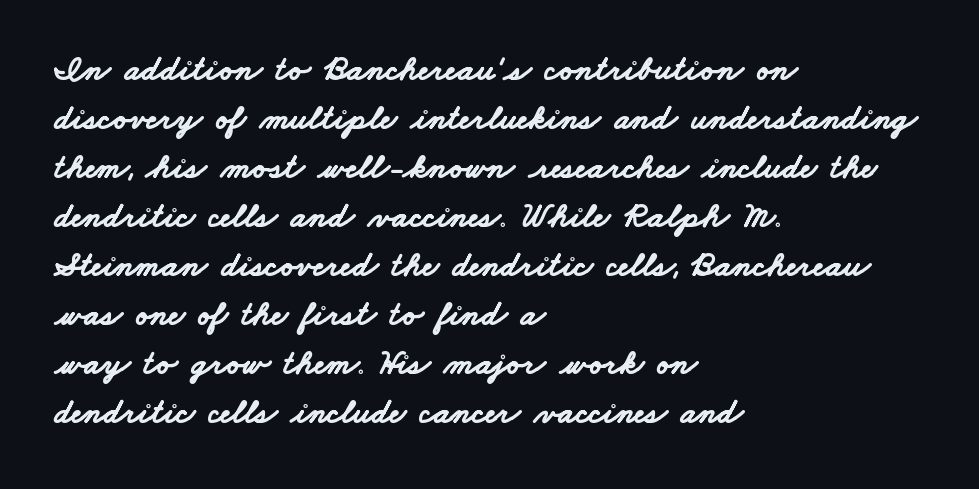
{"serif": "no", "bold": "yes", "weight": "bold", "width": "wide", "stroke_contrast": "low", "x_height": "small", "monospaced": "no", "underline": "no", "align": "left", "line_spacing": "normal", "line_spacing_ratio": 1.4, "letter_spacing": "normal", "letter_spacing_em": 0.0, "glyph_px": 35}
